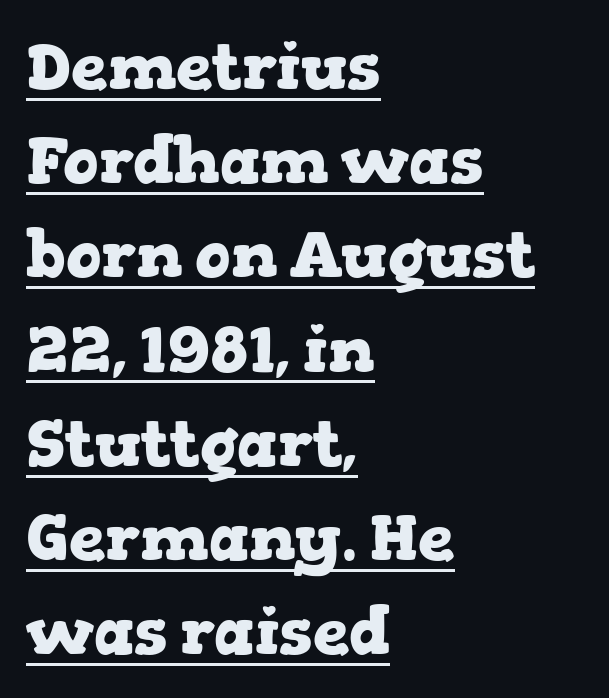
Q: Is the text bold? A: Yes.
Q: Is the text italic (slanted)? A: No, it is upright.
Q: Is the typeface a serif or a sans-serif typeface? A: Serif.
Q: Is the text underlined? A: Yes.
Q: How is the paragraph aligned? A: Left-aligned.
Q: Is the spacing between letters normal or unusually wide? A: Normal.
Q: Is the spacing between lines tight, normal or loose? A: Normal.
Q: Width (condensed, normal, or wide)? A: Wide.
Q: Stroke contrast? A: Low.
Q: x-height? A: Medium.
Q: Monospaced? A: No.
